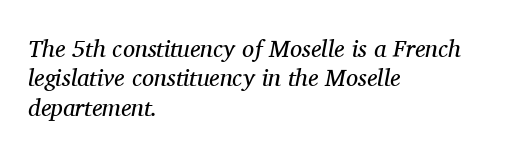
{"italic": "yes", "lean": "right", "slant_degrees": 11, "bold": "no", "underline": "no", "align": "left", "line_spacing_ratio": 1.22, "letter_spacing": "normal", "letter_spacing_em": 0.0, "glyph_px": 24}
